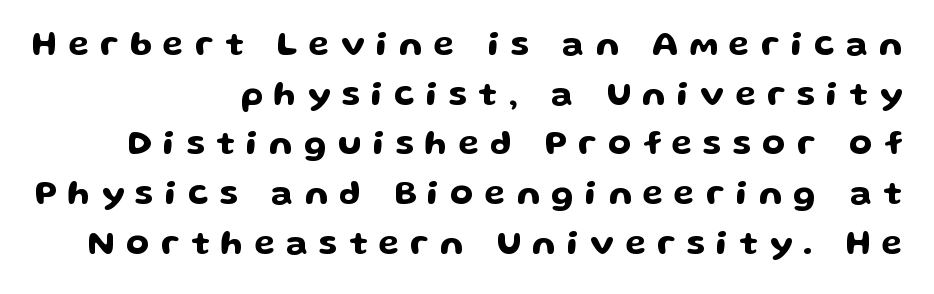
Caption: multi-line text, flush right, ragged left. Check the space under the baseline: it is left empty. Spacing between characters has been opened up far beyond the box default. Character widths vary here, with narrow letters taking less room than wide ones. The rendering uses a moderate line-height, typical for paragraphs.
